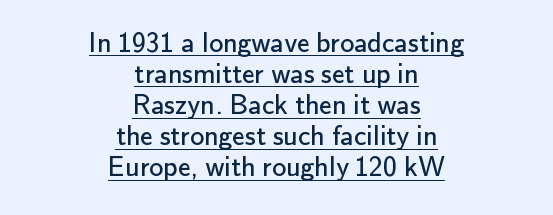
Q: Is the text bold? A: No.
Q: Is the text italic (slanted)? A: No, it is upright.
Q: Is the typeface a serif or a sans-serif typeface? A: Sans-serif.
Q: Is the text underlined? A: Yes.
Q: How is the paragraph aligned? A: Centered.
Q: Is the spacing between letters normal or unusually wide? A: Normal.
Q: Is the spacing between lines tight, normal or loose? A: Tight.
Q: Width (condensed, normal, or wide)? A: Normal.
Q: Stroke contrast? A: Low.
Q: x-height? A: Small.
Q: Monospaced? A: No.
